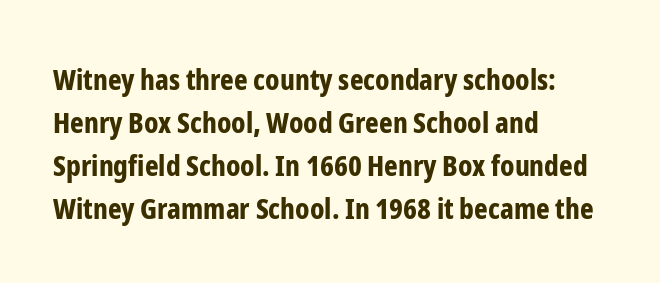
{"serif": "no", "italic": "no", "bold": "yes", "weight": "bold", "width": "condensed", "stroke_contrast": "low", "x_height": "medium", "monospaced": "no", "underline": "no", "align": "left", "line_spacing": "normal", "line_spacing_ratio": 1.48, "letter_spacing": "normal", "letter_spacing_em": 0.0, "glyph_px": 29}
